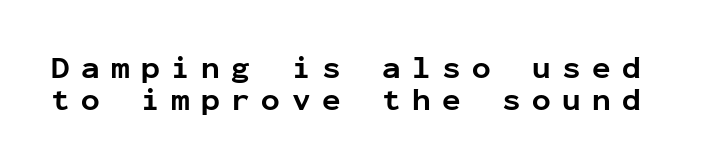
Q: Is the text bold? A: Yes.
Q: Is the text italic (slanted)? A: No, it is upright.
Q: Is the typeface a serif or a sans-serif typeface? A: Sans-serif.
Q: Is the text underlined? A: No.
Q: Is the spacing between letters normal or unusually wide? A: Unusually wide.
Q: Is the spacing between lines tight, normal or loose? A: Tight.
Q: Width (condensed, normal, or wide)? A: Normal.
Q: Stroke contrast? A: Low.
Q: x-height? A: Medium.
Q: Monospaced? A: Yes.
